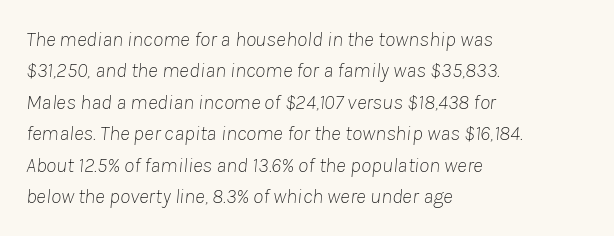
{"italic": "yes", "lean": "right", "slant_degrees": 8, "bold": "no", "underline": "no", "align": "left", "line_spacing": "normal", "line_spacing_ratio": 1.5, "letter_spacing": "normal", "letter_spacing_em": 0.0, "glyph_px": 21}
